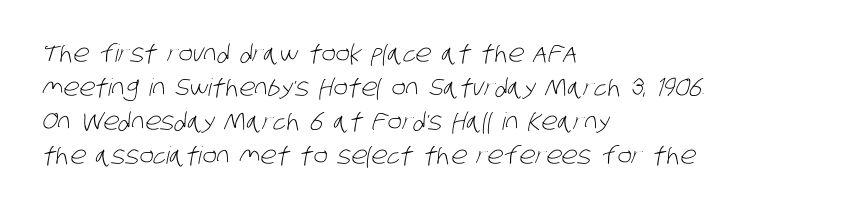
This rendering uses left alignment, leaving the right contour irregular. The space beneath each line is pristine and unruled. The passage shown stacks its lines at a standard gap. Inter-character spacing is left at the font's built-in metrics. Weight class: somewhere from thin through regular.
